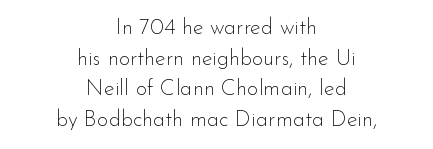
{"italic": "no", "bold": "no", "underline": "no", "align": "center", "line_spacing": "normal", "line_spacing_ratio": 1.39, "letter_spacing": "normal", "letter_spacing_em": 0.0, "glyph_px": 22}
